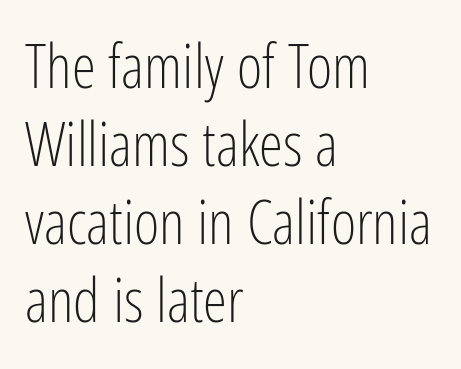
The image shows 61 px light, condensed sans-serif type, upright; set left-aligned, normal line spacing (1.28x), normal letter spacing, not underlined; low stroke contrast and a medium x-height.
